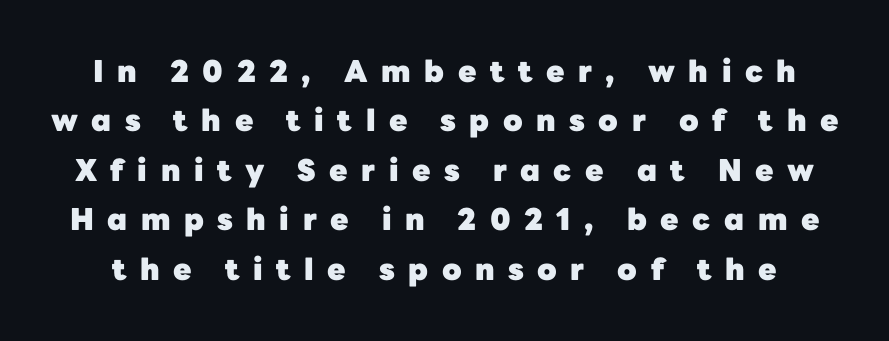
Q: Is the text bold? A: Yes.
Q: Is the text italic (slanted)? A: No, it is upright.
Q: Is the typeface a serif or a sans-serif typeface? A: Sans-serif.
Q: Is the text underlined? A: No.
Q: Is the spacing between letters normal or unusually wide? A: Unusually wide.
Q: Is the spacing between lines tight, normal or loose? A: Normal.
Q: Width (condensed, normal, or wide)? A: Normal.
Q: Stroke contrast? A: Low.
Q: x-height? A: Medium.
Q: Monospaced? A: No.
